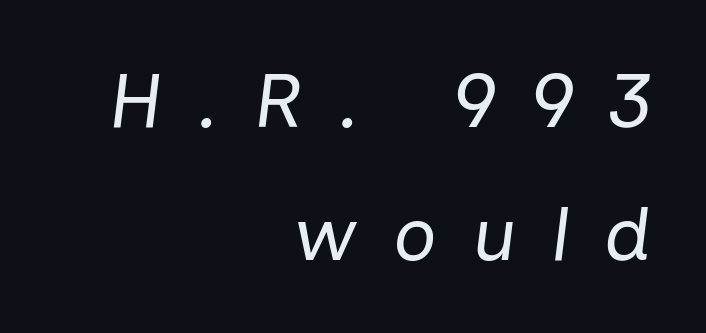
Q: Is the text bold? A: No.
Q: Is the text italic (slanted)? A: Yes, it leans right by about 7 degrees.
Q: Is the text underlined? A: No.
Q: How is the paragraph aligned? A: Right-aligned.
Q: Is the spacing between letters normal or unusually wide? A: Unusually wide.
Q: Width (condensed, normal, or wide)? A: Normal.
Q: Stroke contrast? A: Low.
Q: x-height? A: Medium.
Q: Monospaced? A: No.
